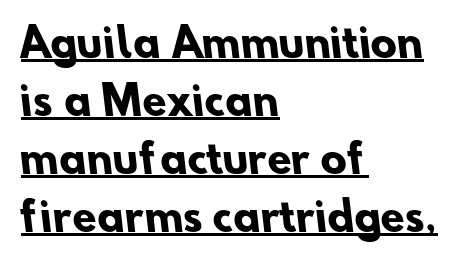
Q: Is the text bold? A: Yes.
Q: Is the typeface a serif or a sans-serif typeface? A: Sans-serif.
Q: Is the text underlined? A: Yes.
Q: How is the paragraph aligned? A: Left-aligned.
Q: Is the spacing between letters normal or unusually wide? A: Normal.
Q: Is the spacing between lines tight, normal or loose? A: Normal.
Q: Width (condensed, normal, or wide)? A: Normal.
Q: Stroke contrast? A: Low.
Q: x-height? A: Small.
Q: Monospaced? A: No.
